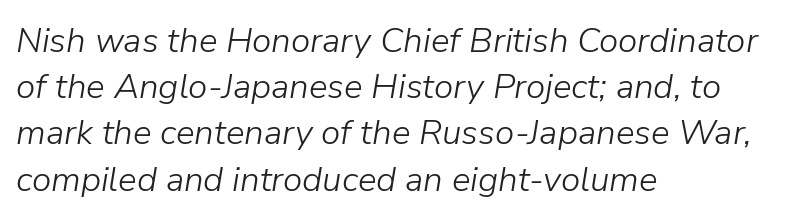
Q: Is the text bold? A: No.
Q: Is the text italic (slanted)? A: Yes, it leans right by about 9 degrees.
Q: Is the text underlined? A: No.
Q: How is the paragraph aligned? A: Left-aligned.
Q: Is the spacing between letters normal or unusually wide? A: Normal.
Q: Is the spacing between lines tight, normal or loose? A: Normal.
Q: Width (condensed, normal, or wide)? A: Normal.
Q: Stroke contrast? A: Low.
Q: x-height? A: Medium.
Q: Monospaced? A: No.
